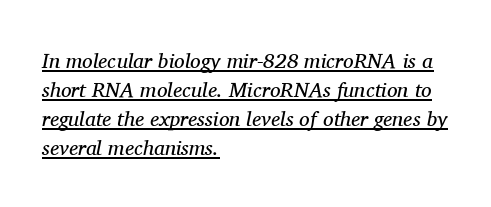
Posture: slanted. This is not heavy type; no bold has been used. If you drew a ruler down the left edge, every line would touch it. Does extra space separate the letters? No, they use regular spacing. Students, observe the line beneath the letters — that is underlining.
